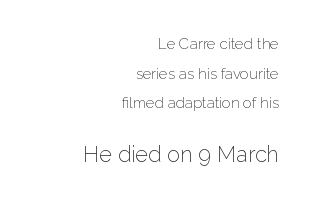
There is no visible air inserted between adjacent glyphs. Successive baselines arrive slowly, with a big drop between each. The paragraph has a hard right edge and a soft left edge. Underlining? Definitely not there. When letters stand straight like this, we call the style roman or upright. Here the second block reads like a headline and the first like body copy.
